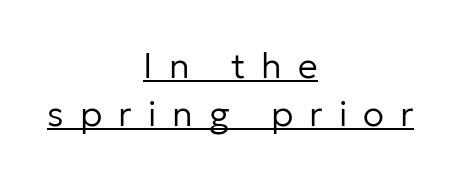
{"serif": "no", "italic": "no", "bold": "no", "weight": "regular", "width": "normal", "stroke_contrast": "low", "x_height": "medium", "monospaced": "no", "underline": "yes", "align": "center", "line_spacing": "normal", "line_spacing_ratio": 1.38, "letter_spacing": "wide", "letter_spacing_em": 0.46, "glyph_px": 35}
